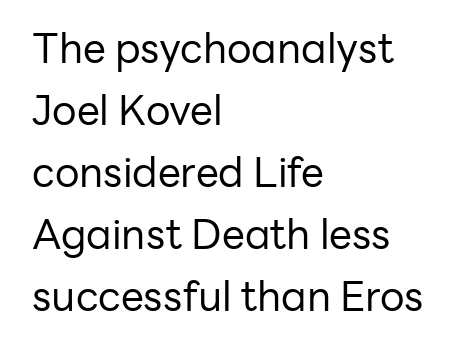
{"serif": "no", "italic": "no", "bold": "no", "weight": "regular", "width": "normal", "stroke_contrast": "low", "x_height": "medium", "monospaced": "no", "underline": "no", "align": "left", "line_spacing": "normal", "line_spacing_ratio": 1.51, "letter_spacing": "normal", "letter_spacing_em": 0.0, "glyph_px": 41}
